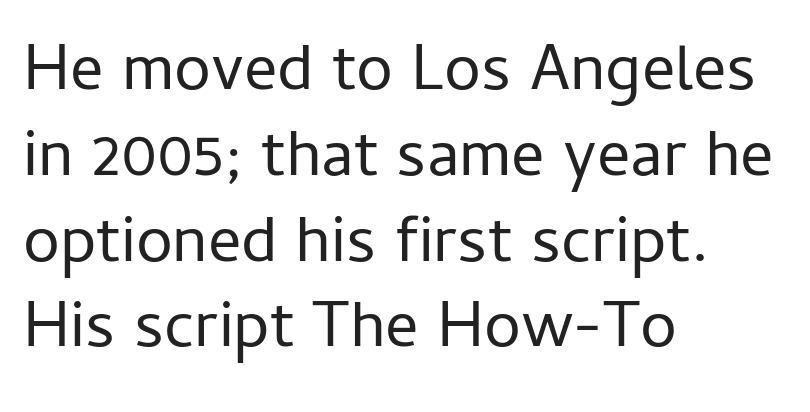
This rendering uses left alignment, leaving the right contour irregular. Rule under the text: the space is simply empty. Each letter keeps its own natural width here, so spacing adapts to shape. Regarding serifs, this sample does without them. A roman cut, with each character standing at attention.
